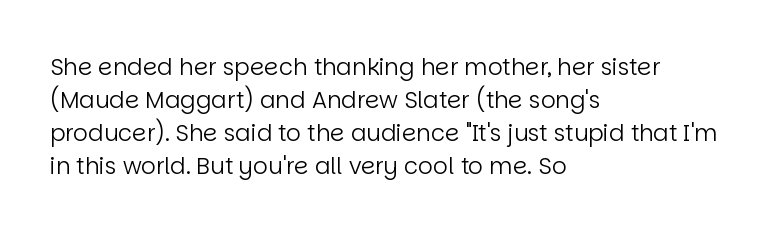
Q: Is the text bold? A: No.
Q: Is the text italic (slanted)? A: No, it is upright.
Q: Is the text underlined? A: No.
Q: How is the paragraph aligned? A: Left-aligned.
Q: Is the spacing between letters normal or unusually wide? A: Normal.
Q: Is the spacing between lines tight, normal or loose? A: Normal.
